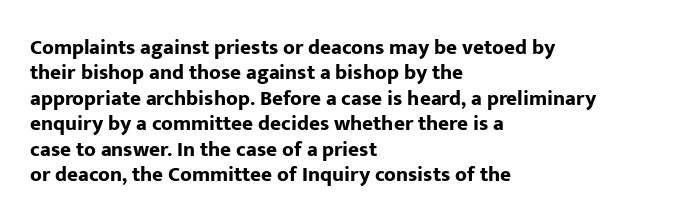
The gaps between neighbouring characters are ordinary and unremarkable. Heavy, bold letterforms. Posture: straight, roman, zero tilt. Caption: multi-line text, flush left, ragged right. Clear beneath every line of the passage.
